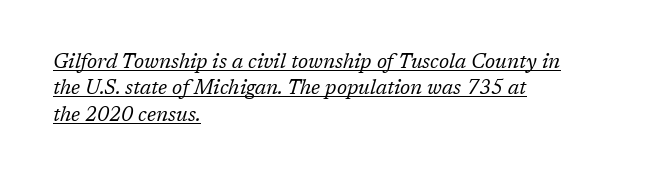
Yep, that's italic — everything's leaning. The face looks like a standard text weight, possibly lighter. Notice how descenders clear the ascenders below comfortably — that's standard leading. Does extra space separate the letters? No, they use regular spacing. Where is the straight margin? On the left.
